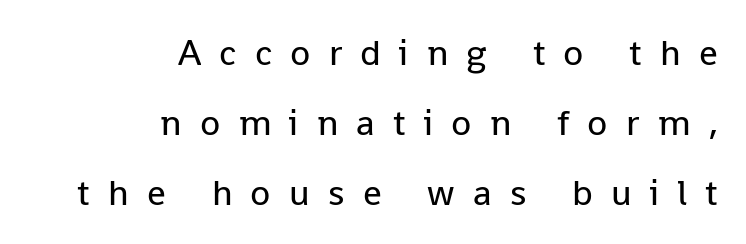
The font family rendered here belongs to the sans-serif group. This sample uses expanded letter spacing, leaving extra air between glyphs. This is roman type, the default non-slanted kind. Has an underline been added? It has not. This is not heavy type; no bold has been used. Typeset ragged left — the right edge is the straight one.
